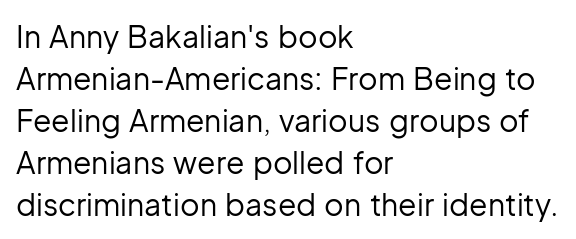
Q: Is the text bold? A: No.
Q: Is the text italic (slanted)? A: No, it is upright.
Q: Is the typeface a serif or a sans-serif typeface? A: Sans-serif.
Q: Is the text underlined? A: No.
Q: How is the paragraph aligned? A: Left-aligned.
Q: Is the spacing between letters normal or unusually wide? A: Normal.
Q: Is the spacing between lines tight, normal or loose? A: Normal.
Q: Width (condensed, normal, or wide)? A: Normal.
Q: Stroke contrast? A: Low.
Q: x-height? A: Medium.
Q: Monospaced? A: No.
